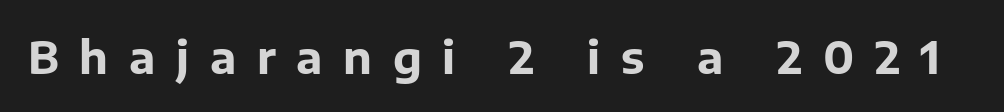
Q: Is the text bold? A: Yes.
Q: Is the text italic (slanted)? A: No, it is upright.
Q: Is the typeface a serif or a sans-serif typeface? A: Sans-serif.
Q: Is the text underlined? A: No.
Q: Is the spacing between letters normal or unusually wide? A: Unusually wide.
Q: Width (condensed, normal, or wide)? A: Normal.
Q: Stroke contrast? A: Low.
Q: x-height? A: Medium.
Q: Monospaced? A: No.
